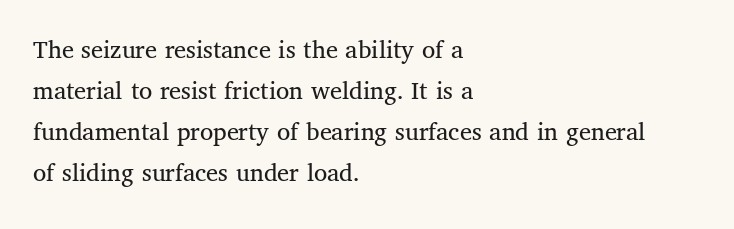
{"italic": "no", "bold": "no", "underline": "no", "align": "left", "line_spacing": "normal", "line_spacing_ratio": 1.52, "letter_spacing": "normal", "letter_spacing_em": 0.0, "glyph_px": 27}
